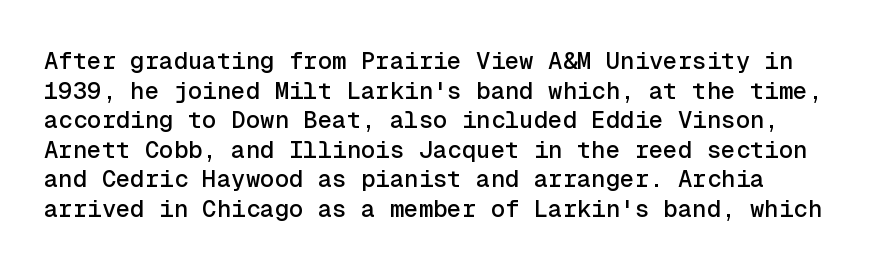
The passage shown has conventional tracking throughout. The letters stand straight up with perfectly vertical stems. This rendering features lettering with no underline.
